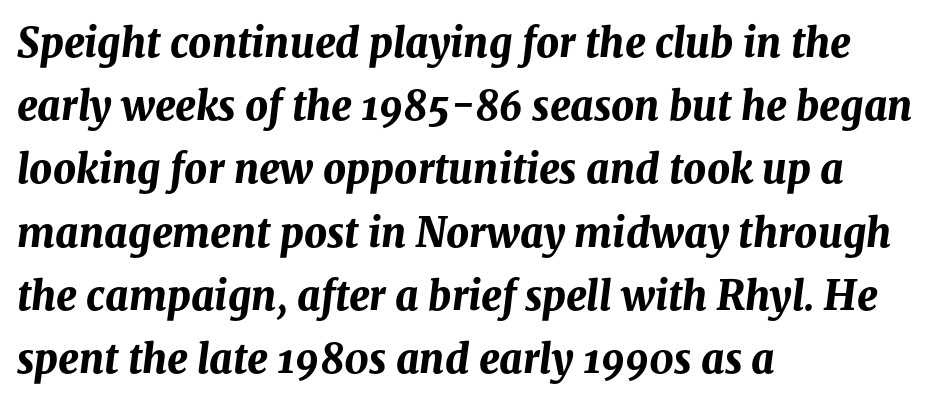
The image shows 40 px bold type, italic (leaning right); set left-aligned, normal line spacing (1.58x), normal letter spacing, not underlined; medium stroke contrast and a medium x-height.
